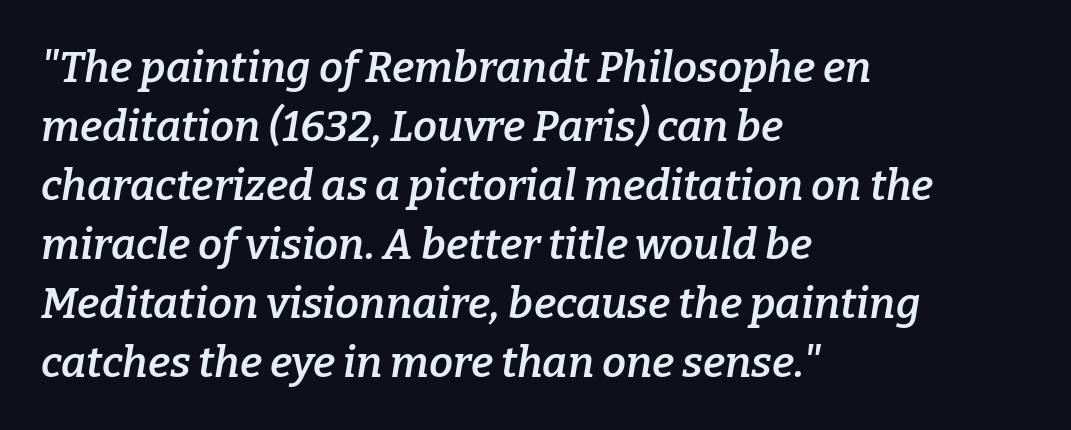
The image shows 43 px semibold serif type, italic (leaning right); set left-aligned, normal line spacing (1.37x), normal letter spacing, not underlined; low stroke contrast and a medium x-height.
